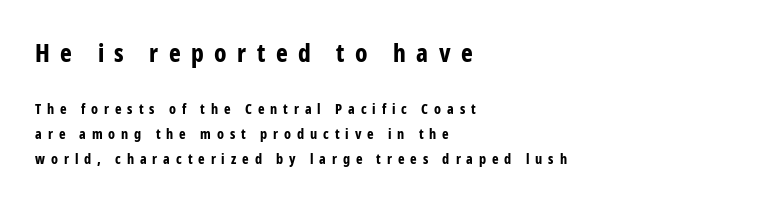
Q: Is the text bold? A: Yes.
Q: Is the text italic (slanted)? A: No, it is upright.
Q: Is the text underlined? A: No.
Q: How is the paragraph aligned? A: Left-aligned.
Q: Is the spacing between letters normal or unusually wide? A: Unusually wide.
Q: Which block of text is set in a larger size, the first (top) or the second (bottom)? A: The first (top) one.
